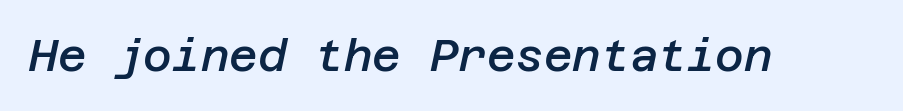
Compared with an ordinary text face, these strokes are moderately heavier — a semibold. Inter-character spacing is left at the font's built-in metrics. Italic? Definitely — the glyphs are oblique. Glance below the letters and you will spot only blank space.
